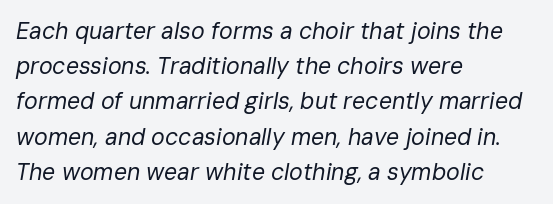
{"italic": "yes", "lean": "right", "slant_degrees": 10, "bold": "no", "underline": "no", "align": "left", "line_spacing": "normal", "line_spacing_ratio": 1.53, "letter_spacing": "normal", "letter_spacing_em": 0.0, "glyph_px": 23}
